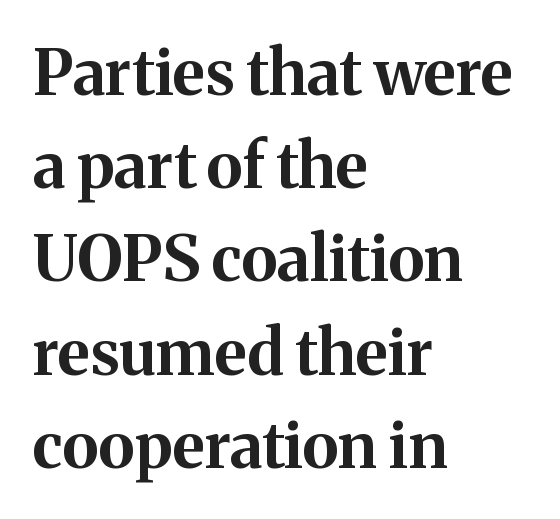
Q: Is the text bold? A: Yes.
Q: Is the text italic (slanted)? A: No, it is upright.
Q: Is the typeface a serif or a sans-serif typeface? A: Serif.
Q: Is the text underlined? A: No.
Q: How is the paragraph aligned? A: Left-aligned.
Q: Is the spacing between letters normal or unusually wide? A: Normal.
Q: Is the spacing between lines tight, normal or loose? A: Normal.
Q: Width (condensed, normal, or wide)? A: Normal.
Q: Stroke contrast? A: Medium.
Q: x-height? A: Medium.
Q: Monospaced? A: No.
